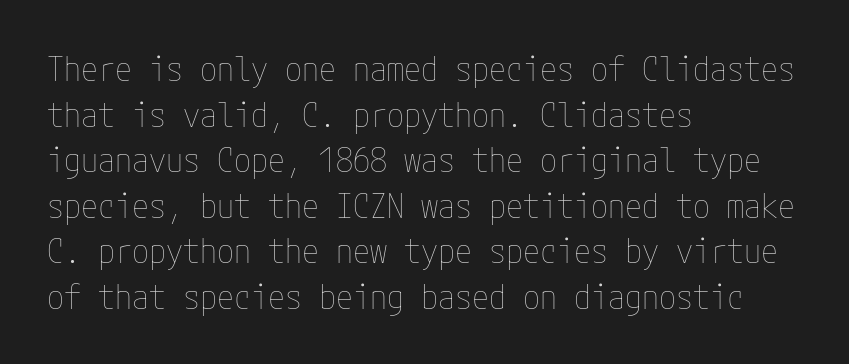
The words here are not underlined. Reading down the column, the eye jumps a familiar distance to each next line. Is the stroke heavy? The answer is a plain regular-or-lighter. The typography opts for an upright posture over an oblique one. Does the copy run flush right? No — it runs flush left. Default kerning and tracking; the words read as compact shapes.
